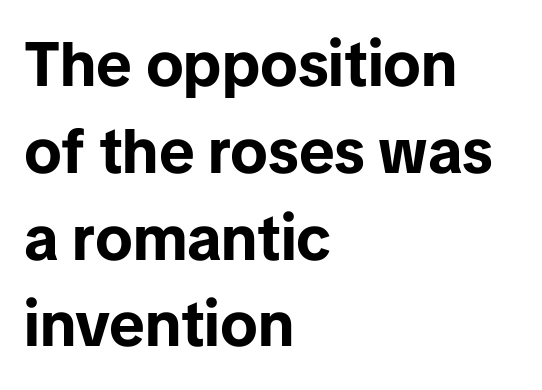
{"serif": "no", "italic": "no", "bold": "yes", "weight": "bold", "width": "normal", "stroke_contrast": "low", "x_height": "medium", "monospaced": "no", "underline": "no", "align": "left", "line_spacing": "normal", "line_spacing_ratio": 1.4, "letter_spacing": "normal", "letter_spacing_em": 0.0, "glyph_px": 62}
